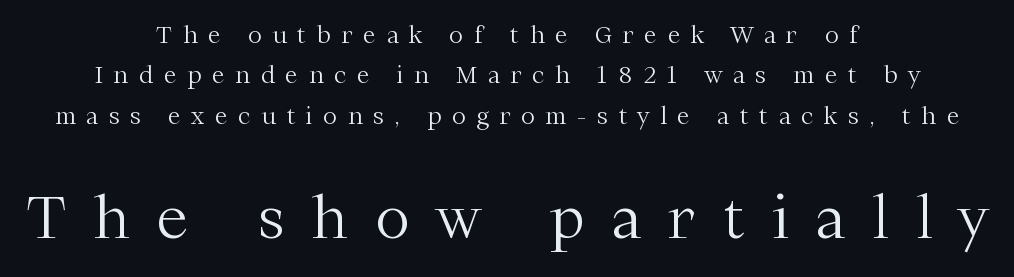
Q: Is the text bold? A: No.
Q: Is the text italic (slanted)? A: No, it is upright.
Q: Is the typeface a serif or a sans-serif typeface? A: Serif.
Q: Is the text underlined? A: No.
Q: How is the paragraph aligned? A: Centered.
Q: Is the spacing between letters normal or unusually wide? A: Unusually wide.
Q: Which block of text is set in a larger size, the first (top) or the second (bottom)? A: The second (bottom) one.
Q: Width (condensed, normal, or wide)? A: Normal.
Q: Stroke contrast? A: Medium.
Q: x-height? A: Medium.
Q: Monospaced? A: No.
